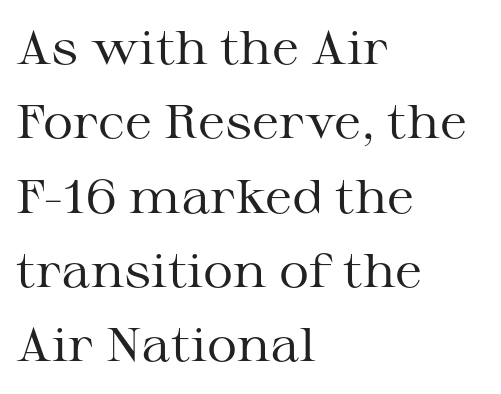
{"serif": "yes", "italic": "no", "bold": "no", "weight": "regular", "width": "wide", "stroke_contrast": "medium", "x_height": "medium", "monospaced": "no", "underline": "no", "align": "left", "line_spacing": "normal", "line_spacing_ratio": 1.58, "letter_spacing": "normal", "letter_spacing_em": 0.0, "glyph_px": 47}
